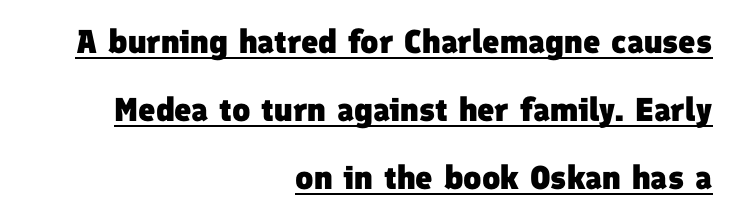
Q: Is the text bold? A: Yes.
Q: Is the typeface a serif or a sans-serif typeface? A: Sans-serif.
Q: Is the text underlined? A: Yes.
Q: How is the paragraph aligned? A: Right-aligned.
Q: Is the spacing between letters normal or unusually wide? A: Normal.
Q: Is the spacing between lines tight, normal or loose? A: Loose.
Q: Width (condensed, normal, or wide)? A: Normal.
Q: Stroke contrast? A: Low.
Q: x-height? A: Medium.
Q: Monospaced? A: No.
